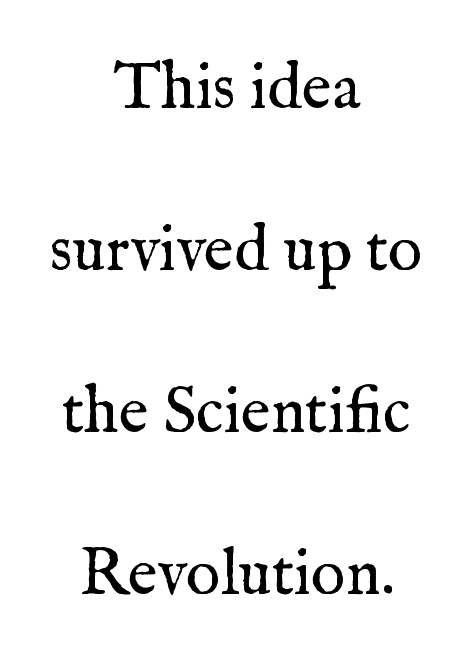
{"serif": "yes", "italic": "no", "bold": "no", "weight": "regular", "width": "normal", "stroke_contrast": "medium", "x_height": "medium", "monospaced": "no", "underline": "no", "align": "center", "line_spacing": "loose", "line_spacing_ratio": 2.49, "letter_spacing": "normal", "letter_spacing_em": 0.0, "glyph_px": 65}
